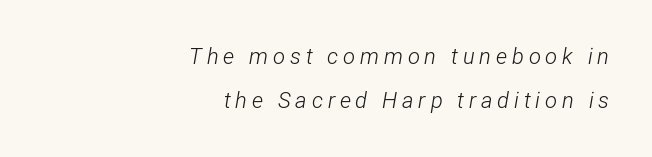
Think standard paragraph weight, or any step lighter than that. Loose tracking; the words dissolve into strings of separated letters. Leftover space on each line is placed entirely before the opening word. The passage shown stacks its lines with a broad gap.
